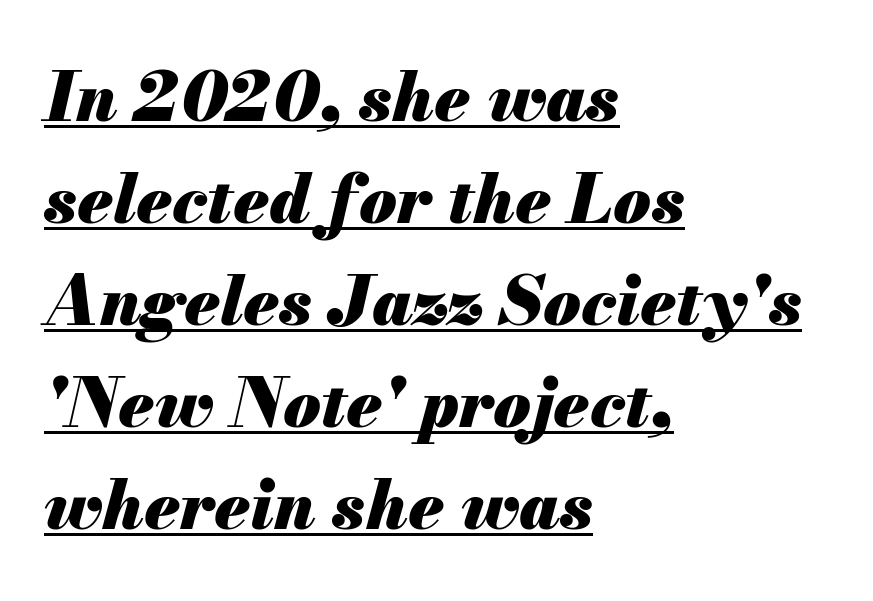
Q: Is the text bold? A: Yes.
Q: Is the text italic (slanted)? A: Yes, it leans right by about 13 degrees.
Q: Is the text underlined? A: Yes.
Q: How is the paragraph aligned? A: Left-aligned.
Q: Is the spacing between letters normal or unusually wide? A: Normal.
Q: Is the spacing between lines tight, normal or loose? A: Normal.
Q: Width (condensed, normal, or wide)? A: Normal.
Q: Stroke contrast? A: Medium.
Q: x-height? A: Small.
Q: Monospaced? A: No.
